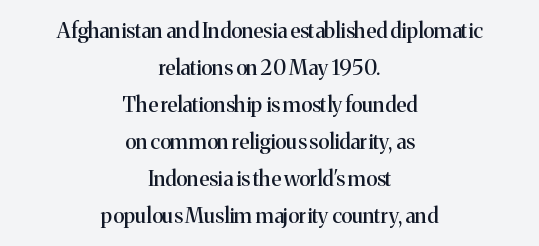
The image shows 21 px text type, upright; set centered, line spacing 1.76x, normal letter spacing, not underlined.
